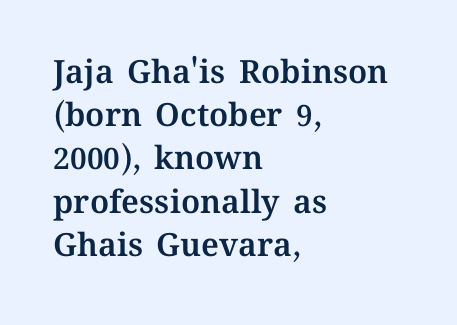
{"italic": "no", "width": "normal", "stroke_contrast": "medium", "x_height": "medium", "monospaced": "no", "underline": "no", "align": "left", "line_spacing": "normal", "line_spacing_ratio": 1.35, "letter_spacing": "normal", "letter_spacing_em": 0.0, "glyph_px": 32}
